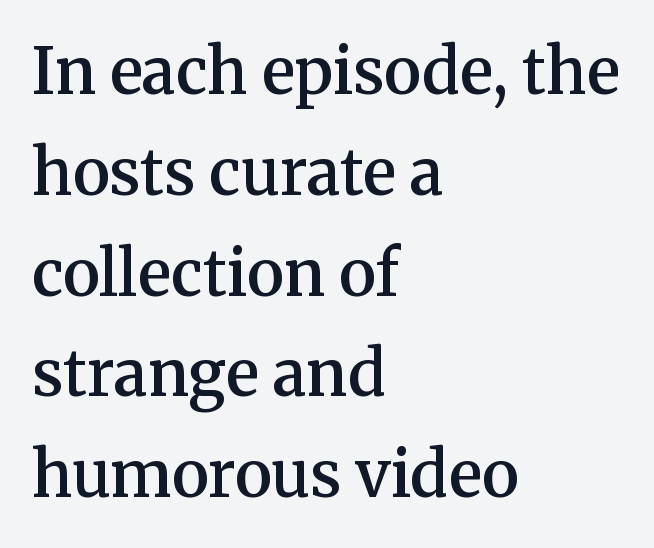
Vertically, the passage feels balanced, rows spaced as you'd expect. A roman cut, with each character standing at attention. Beneath every word, the page is bare. Do the characters align in a grid? No, the font is proportional. Each line starts at the same left margin while the right side varies. Bold? Not quite — semibold, heavier than regular but stopping short.
